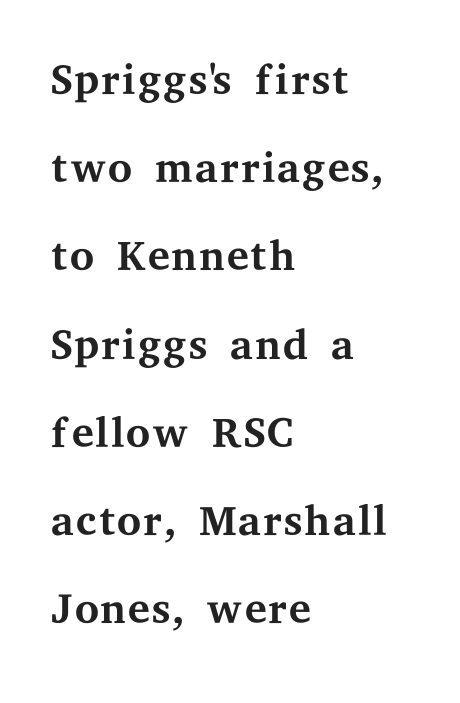
{"serif": "yes", "italic": "no", "bold": "no", "weight": "regular", "width": "wide", "stroke_contrast": "medium", "x_height": "medium", "monospaced": "no", "underline": "no", "align": "left", "line_spacing": "normal", "line_spacing_ratio": 1.4, "letter_spacing": "normal", "letter_spacing_em": 0.0, "glyph_px": 63}
